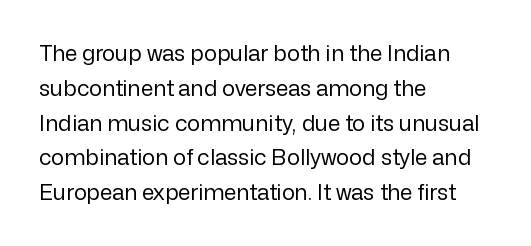
The image shows 22 px text type, upright; set left-aligned, normal line spacing (1.58x), normal letter spacing, not underlined.
